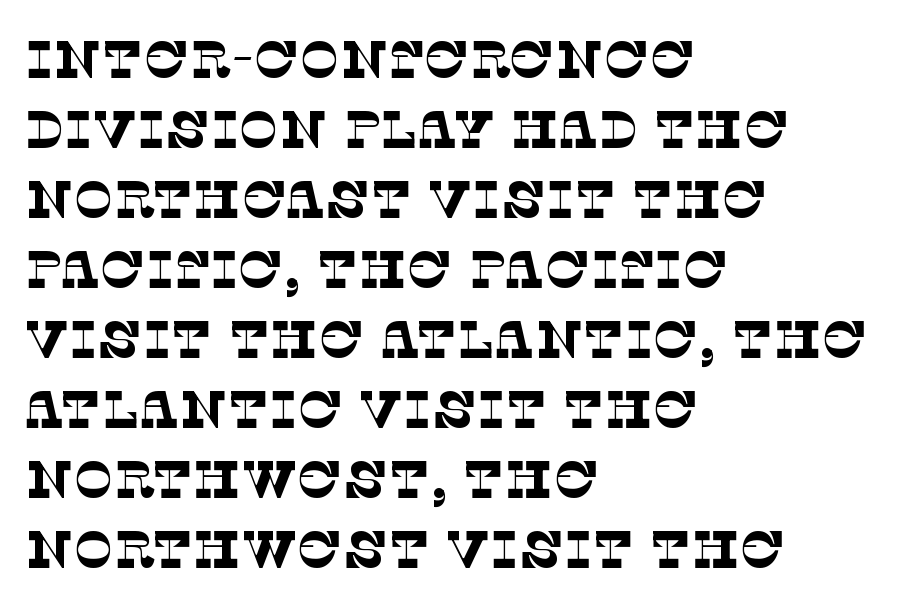
The image shows 53 px thin serif type; set left-aligned, normal line spacing (1.32x), normal letter spacing, not underlined; low stroke contrast and a large x-height.
